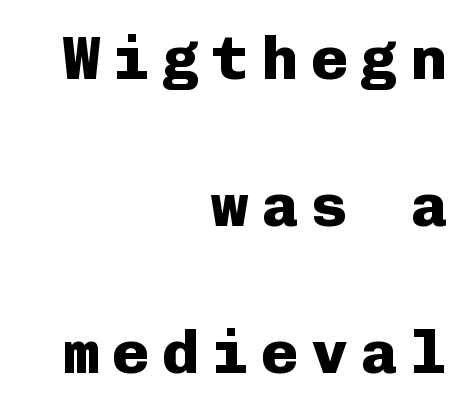
{"serif": "no", "italic": "no", "bold": "yes", "weight": "heavy", "width": "normal", "stroke_contrast": "low", "x_height": "medium", "monospaced": "yes", "underline": "no", "align": "right", "line_spacing": "loose", "line_spacing_ratio": 2.37, "letter_spacing": "wide", "letter_spacing_em": 0.2, "glyph_px": 62}
